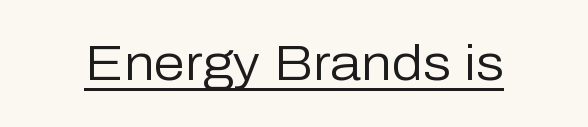
Stroke thickness stays within the range of a standard reading face or lighter. Type style note: lacks serifs. This sample has the flowing, uneven cadence of proportional lettering. This rendering features underlined lettering. You can tell it's not italic because the verticals are truly vertical. The letters sit at their default tracking, neither squeezed nor spread.
